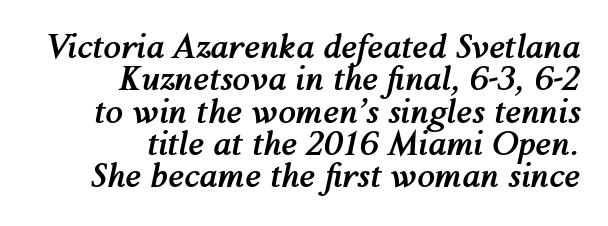
The image shows 32 px semibold type, italic (leaning right); set right-aligned, tight line spacing (1.01x), normal letter spacing, not underlined; medium stroke contrast and a medium x-height.
